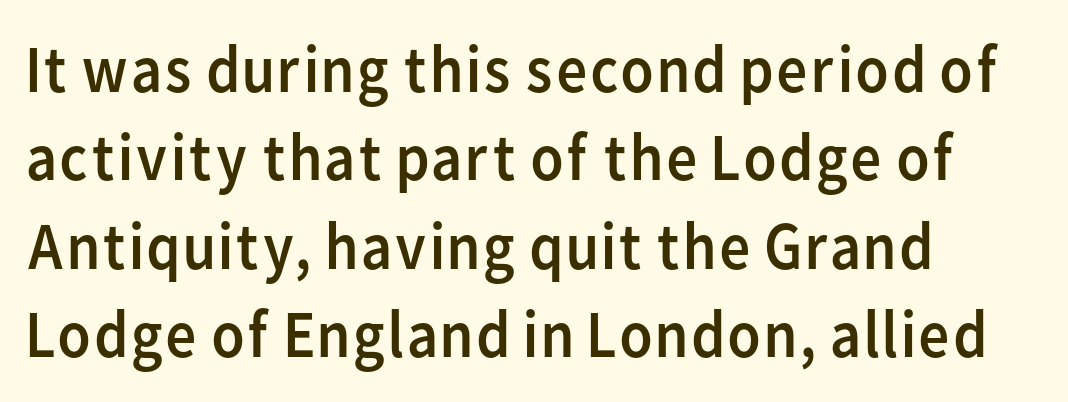
Compared with typical body copy, the letter spacing here is the same. Does the leading feel generous? No, just average. This rendering employs a face without finishing strokes, i.e., a sans-serif. Ink coverage per letter is moderate at most. Italic: no, the glyphs are upright roman. Is this a fixed-width face? No — the glyphs have proportional, varying widths.
